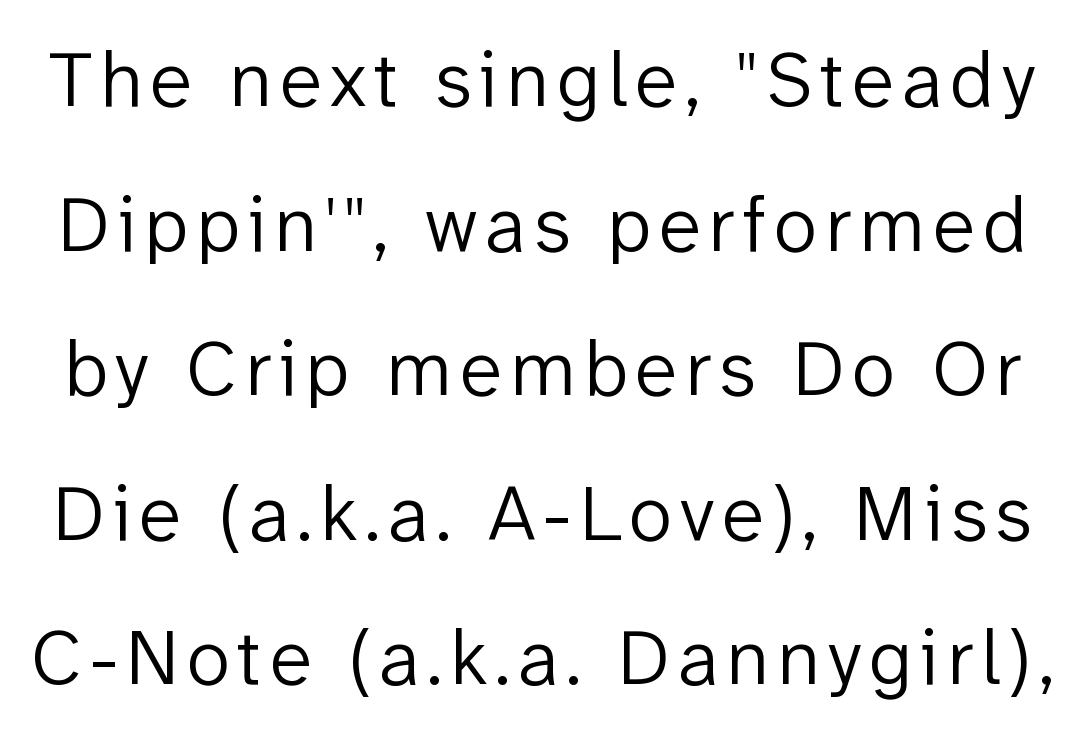
Q: Is the text bold? A: No.
Q: Is the text italic (slanted)? A: No, it is upright.
Q: Is the typeface a serif or a sans-serif typeface? A: Sans-serif.
Q: Is the text underlined? A: No.
Q: Width (condensed, normal, or wide)? A: Normal.
Q: Stroke contrast? A: Low.
Q: x-height? A: Medium.
Q: Monospaced? A: No.
